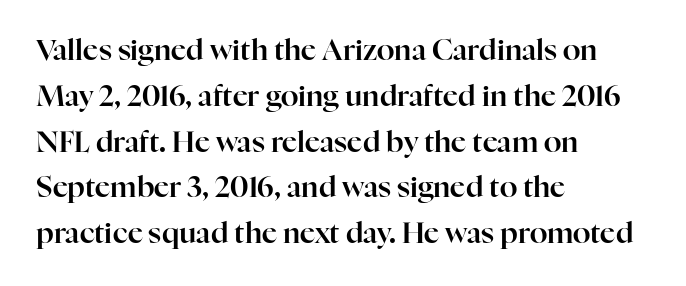
Q: Is the text italic (slanted)? A: No, it is upright.
Q: Is the typeface a serif or a sans-serif typeface? A: Serif.
Q: Is the text underlined? A: No.
Q: How is the paragraph aligned? A: Left-aligned.
Q: Is the spacing between letters normal or unusually wide? A: Normal.
Q: Is the spacing between lines tight, normal or loose? A: Normal.
Q: Width (condensed, normal, or wide)? A: Normal.
Q: Stroke contrast? A: High.
Q: x-height? A: Medium.
Q: Monospaced? A: No.
